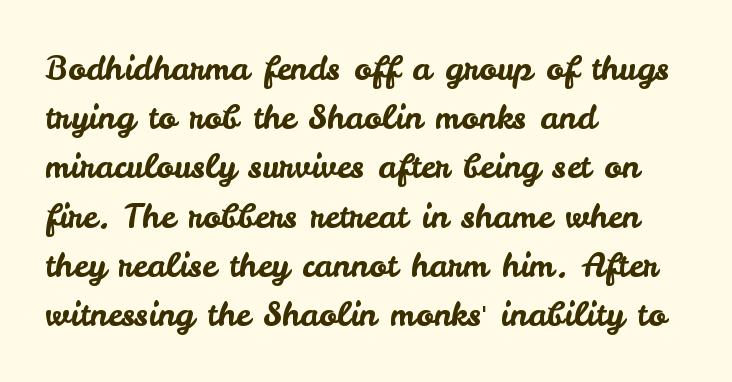
{"serif": "no", "width": "normal", "stroke_contrast": "low", "x_height": "small", "monospaced": "no", "underline": "no", "align": "left", "line_spacing": "normal", "line_spacing_ratio": 1.49, "letter_spacing": "normal", "letter_spacing_em": 0.0, "glyph_px": 33}
